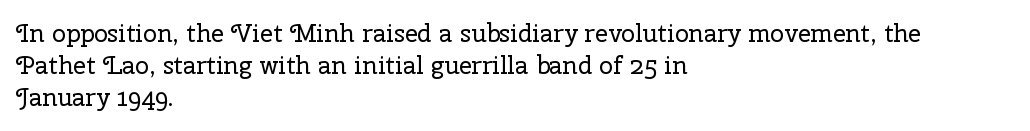
These lines keep a tight, regular rhythm from letter to letter. This sample is left-justified, so line endings fall wherever the words run out. The space between consecutive lines is moderate. Do the letters lean? They stand straight. The passage shown is not underscored anywhere. Stems and bowls with no extra thickness — not bold.
